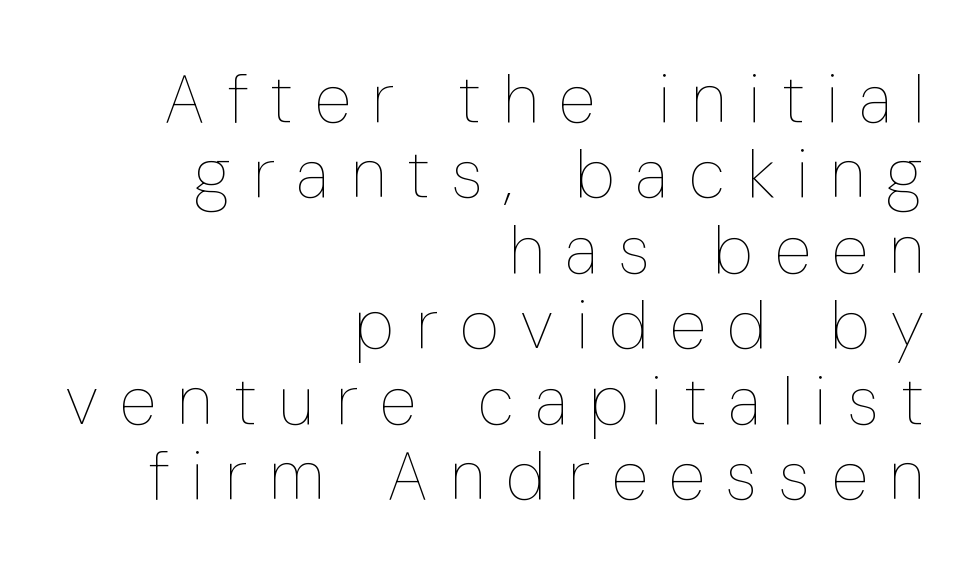
The image shows 68 px thin, condensed type, upright; set right-aligned, tight line spacing (1.11x), unusually wide letter spacing (+0.32 em), not underlined; low stroke contrast and a medium x-height.
